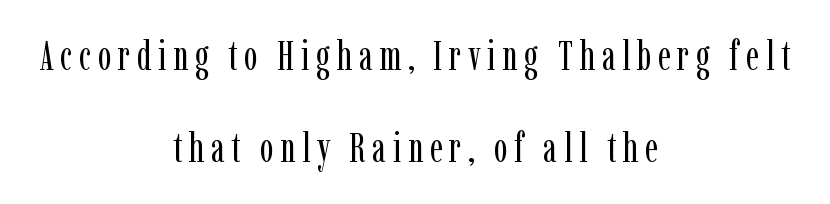
The type family on display is of the serif kind. If you drew a line through each stem, it would be perfectly vertical. Is there much room between lines? Yes — plenty of vertical air separates them. A typesetter would call this proportional, since set widths differ per character. The paragraph has two soft edges and a firm central axis.
